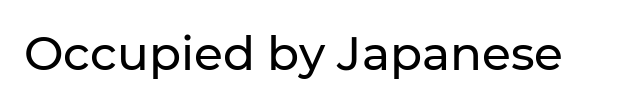
Each letter keeps its own natural width here, so spacing adapts to shape. A typesetter would label this face a sans. Bare-footed words on every line. The passage shown has conventional tracking throughout.
